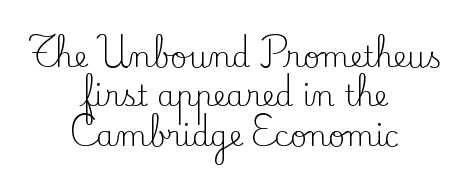
The image shows 29 px regular-weight type, upright; set centered, normal line spacing (1.36x), normal letter spacing, not underlined; low stroke contrast and a small x-height.
